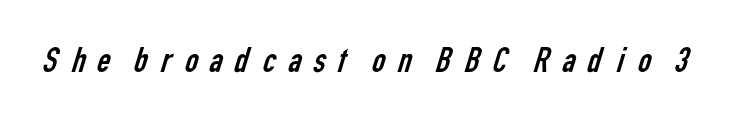
{"serif": "no", "bold": "no", "weight": "regular", "width": "condensed", "stroke_contrast": "low", "x_height": "medium", "monospaced": "no", "underline": "no", "letter_spacing": "wide", "letter_spacing_em": 0.23, "glyph_px": 37}
